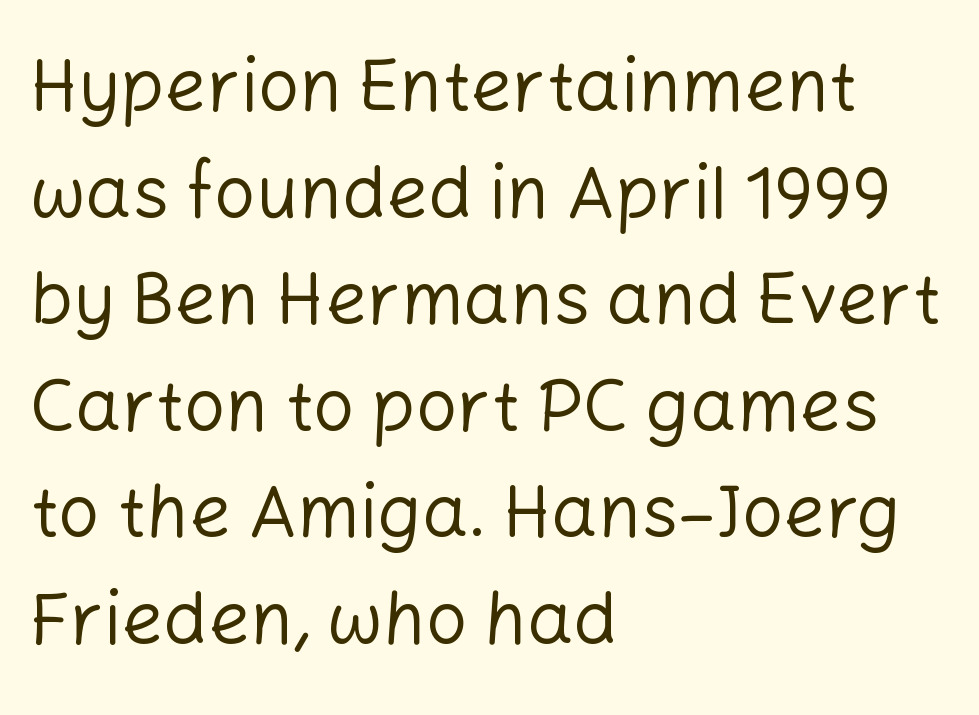
Q: Is the text bold? A: No.
Q: Is the text italic (slanted)? A: No, it is upright.
Q: Is the typeface a serif or a sans-serif typeface? A: Sans-serif.
Q: Is the text underlined? A: No.
Q: How is the paragraph aligned? A: Left-aligned.
Q: Is the spacing between letters normal or unusually wide? A: Normal.
Q: Is the spacing between lines tight, normal or loose? A: Normal.
Q: Width (condensed, normal, or wide)? A: Normal.
Q: Stroke contrast? A: Low.
Q: x-height? A: Medium.
Q: Monospaced? A: No.
